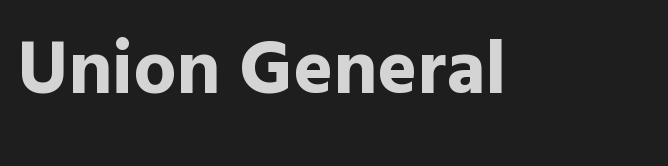
{"serif": "no", "italic": "no", "bold": "yes", "weight": "bold", "width": "normal", "x_height": "medium", "monospaced": "no", "underline": "no", "letter_spacing": "normal", "letter_spacing_em": 0.0, "glyph_px": 76}
